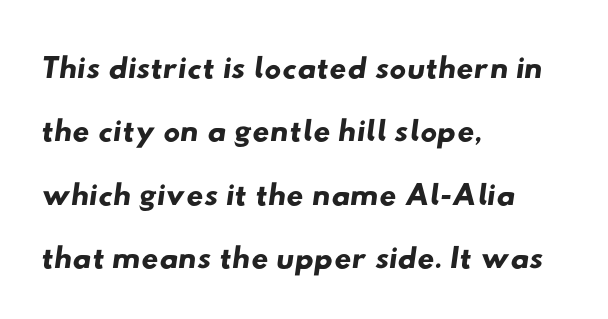
{"serif": "no", "width": "wide", "stroke_contrast": "low", "x_height": "small", "monospaced": "no", "underline": "no", "align": "left", "line_spacing": "normal", "line_spacing_ratio": 1.35, "letter_spacing": "normal", "letter_spacing_em": 0.0, "glyph_px": 47}
